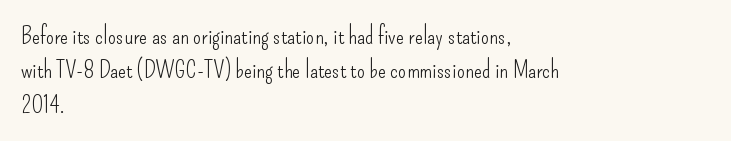
The image shows 24 px text type, upright; set left-aligned, normal line spacing (1.43x), normal letter spacing, not underlined.
